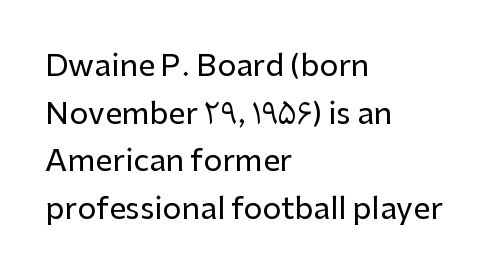
The letterforms sit shoulder to shoulder at normal distance. This is roman type, the default non-slanted kind. Stroke terminals: plain, sans-serif. This block has exactly the height ordinary leading produces. The passage shown is not underscored anywhere. A typesetter would call this proportional, since set widths differ per character.
